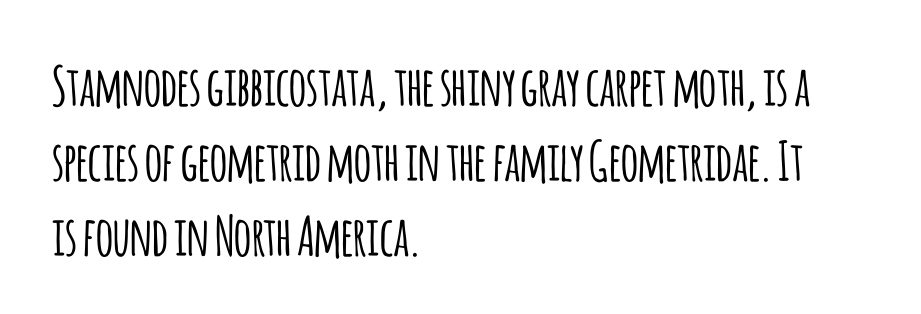
The image shows 54 px condensed sans-serif type, upright; set left-aligned, normal line spacing (1.39x), normal letter spacing, not underlined; low stroke contrast and a large x-height.
